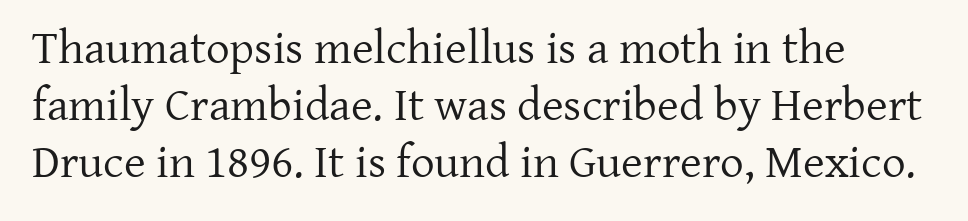
Q: Is the text bold? A: No.
Q: Is the text italic (slanted)? A: No, it is upright.
Q: Is the typeface a serif or a sans-serif typeface? A: Serif.
Q: Is the text underlined? A: No.
Q: Is the spacing between letters normal or unusually wide? A: Normal.
Q: Width (condensed, normal, or wide)? A: Normal.
Q: Stroke contrast? A: Low.
Q: x-height? A: Medium.
Q: Monospaced? A: No.
